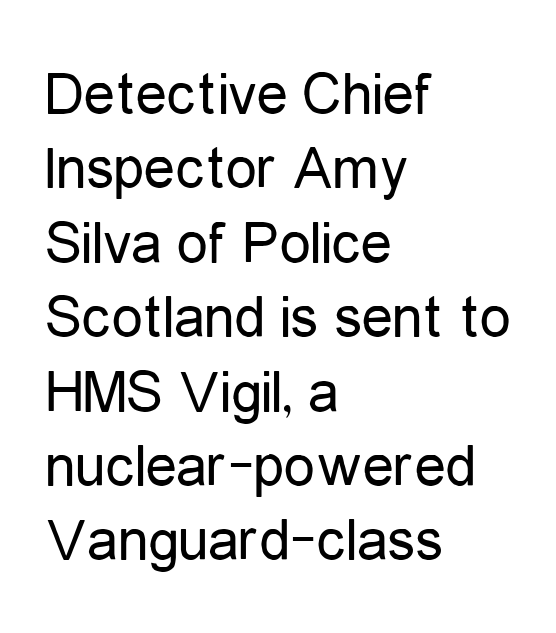
The passage is arranged the way most books set body copy — flush left. A roman cut, with each character standing at attention. Character widths vary here, with narrow letters taking less room than wide ones. Nothing heavy about these letters — not bold at all.
